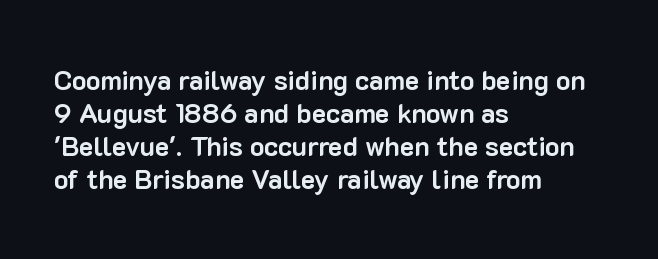
Q: Is the text bold? A: Yes.
Q: Is the text italic (slanted)? A: No, it is upright.
Q: Is the text underlined? A: No.
Q: How is the paragraph aligned? A: Left-aligned.
Q: Is the spacing between letters normal or unusually wide? A: Normal.
